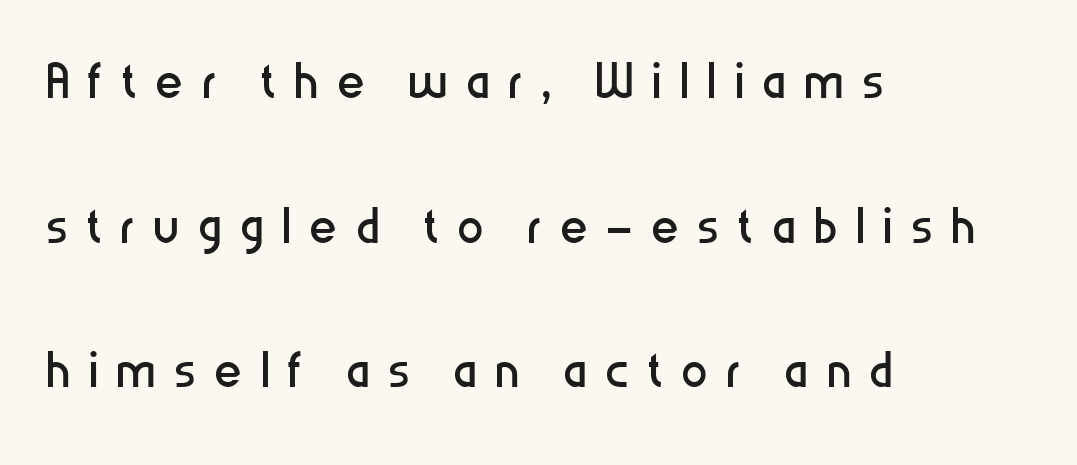
The image shows 66 px regular-weight, condensed sans-serif type, upright; set left-aligned, loose line spacing (2.19x), unusually wide letter spacing (+0.28 em), not underlined; low stroke contrast and a medium x-height.
